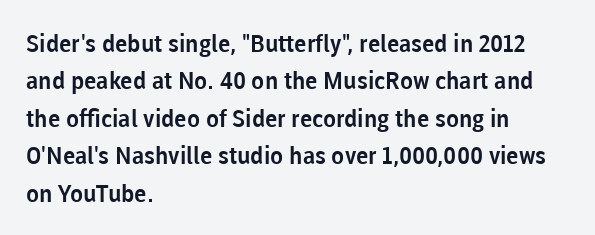
Quick note: interline space is typical. Ordinary non-slanted type is in use. The glyphs are unaccompanied by any horizontal stroke below them. The setting favours the left margin, as ordinary paragraphs usually do.
